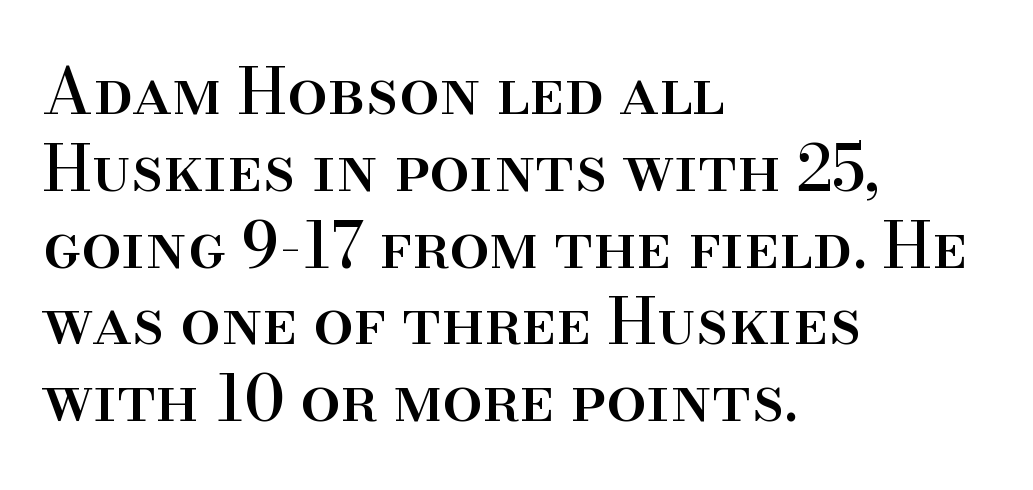
Each letter keeps its own natural width here, so spacing adapts to shape. Italic? Not at all — the glyphs are vertical. No word sits above an underline. The ragged edge is on the right, which tells us the setting is flush left. The rendering shows small feet on the letterforms — a serif design.
